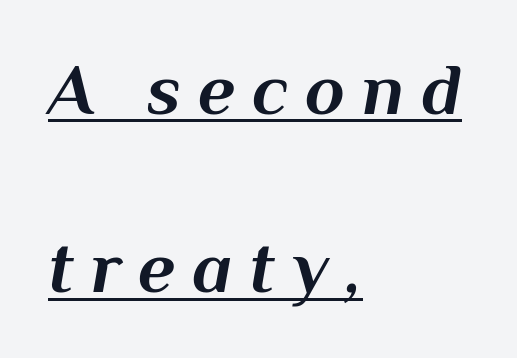
Q: Is the text bold? A: Yes.
Q: Is the text italic (slanted)? A: Yes, it leans right by about 10 degrees.
Q: Is the text underlined? A: Yes.
Q: How is the paragraph aligned? A: Left-aligned.
Q: Is the spacing between letters normal or unusually wide? A: Unusually wide.
Q: Is the spacing between lines tight, normal or loose? A: Loose.
Q: Width (condensed, normal, or wide)? A: Normal.
Q: Stroke contrast? A: Medium.
Q: x-height? A: Medium.
Q: Monospaced? A: No.
